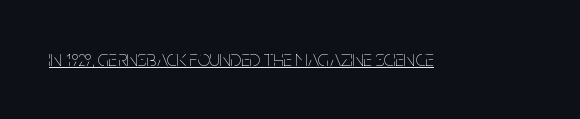
Q: Is the text bold? A: No.
Q: Is the text italic (slanted)? A: No, it is upright.
Q: Is the text underlined? A: Yes.
Q: Is the spacing between letters normal or unusually wide? A: Normal.
